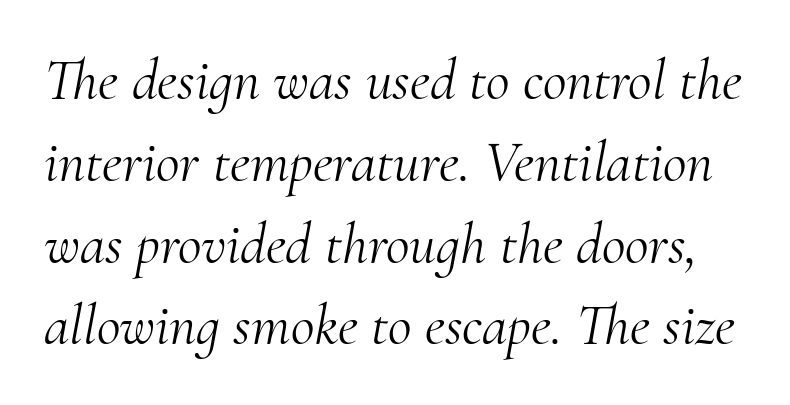
Think of a printed novel: that variable character pitch is what you see here. Weight: not bold — regular or lighter. Bare-footed words on every line. Vertical spacing — default. The rendering shows small feet on the letterforms — a serif design.
